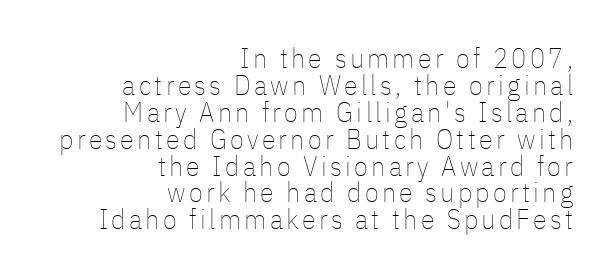
{"italic": "no", "bold": "no", "weight": "thin", "width": "condensed", "stroke_contrast": "low", "x_height": "medium", "monospaced": "no", "underline": "no", "align": "right", "line_spacing": "tight", "line_spacing_ratio": 0.96, "glyph_px": 28}
